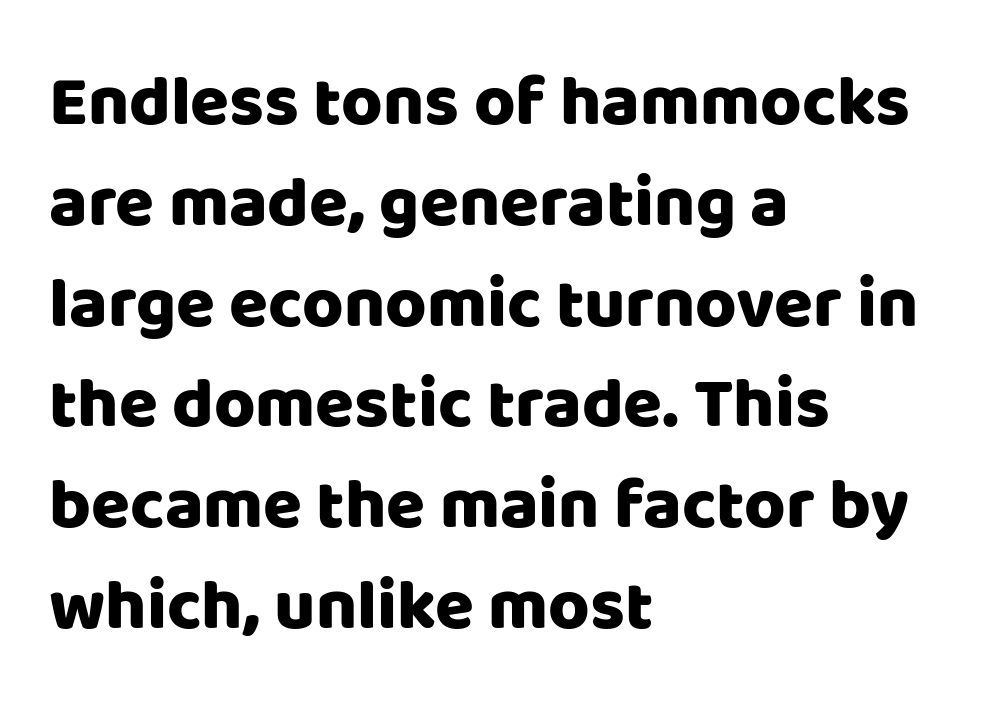
The image shows 71 px sans-serif type, upright; set left-aligned, normal line spacing (1.42x), normal letter spacing, not underlined; low stroke contrast and a large x-height.
